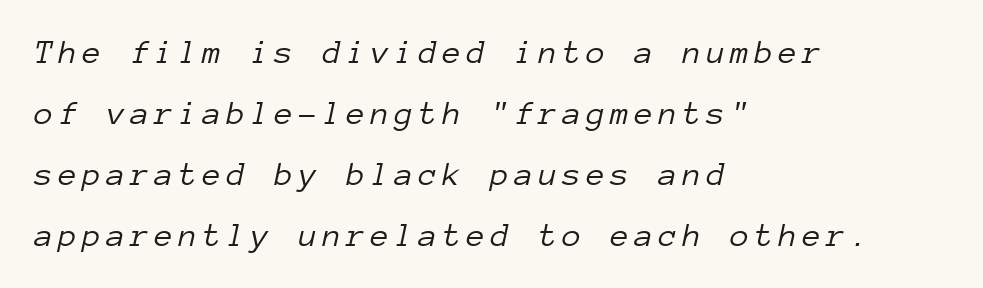
Each line starts at the same left margin while the right side varies. The font sits on the lighter half of the weight spectrum, regular included. The face used here is monospaced, like something from a code editor. If you drew a line through each stem, it would be angled.
